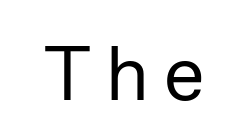
Q: Is the text bold? A: No.
Q: Is the text italic (slanted)? A: No, it is upright.
Q: Is the typeface a serif or a sans-serif typeface? A: Sans-serif.
Q: Is the text underlined? A: No.
Q: Is the spacing between letters normal or unusually wide? A: Unusually wide.
Q: Width (condensed, normal, or wide)? A: Normal.
Q: Stroke contrast? A: Low.
Q: x-height? A: Medium.
Q: Monospaced? A: No.
